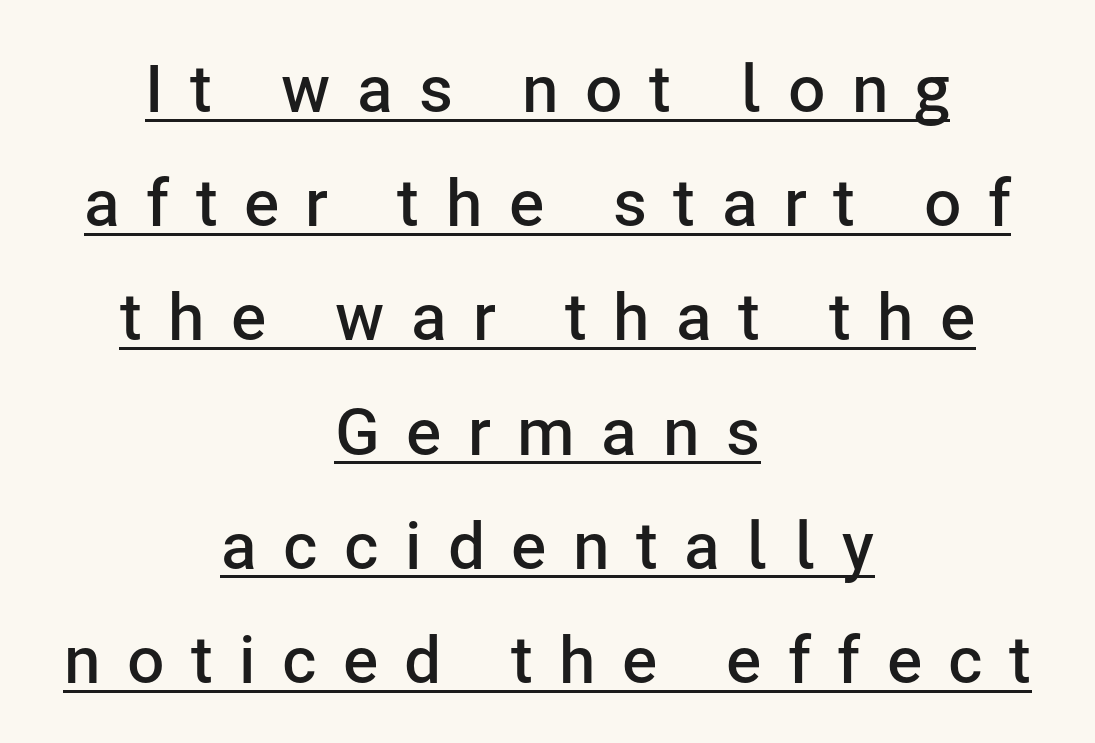
Q: Is the text bold? A: Semi-bold.
Q: Is the text italic (slanted)? A: No, it is upright.
Q: Is the typeface a serif or a sans-serif typeface? A: Sans-serif.
Q: Is the text underlined? A: Yes.
Q: How is the paragraph aligned? A: Centered.
Q: Is the spacing between letters normal or unusually wide? A: Unusually wide.
Q: Width (condensed, normal, or wide)? A: Normal.
Q: Stroke contrast? A: Low.
Q: x-height? A: Medium.
Q: Monospaced? A: No.
